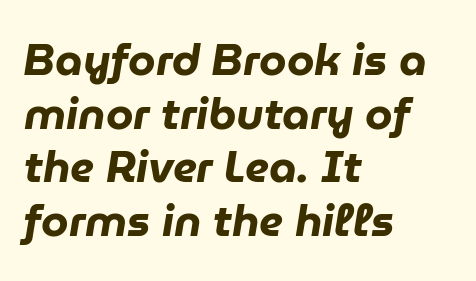
The image shows 44 px heavy type, italic (leaning right); set left-aligned, line spacing 1.22x, normal letter spacing, not underlined; low stroke contrast and a medium x-height.
